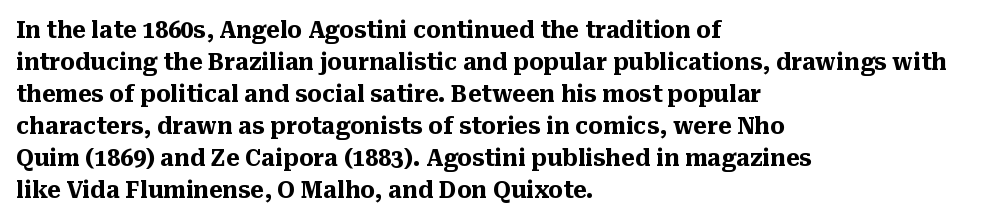
{"italic": "no", "bold": "yes", "underline": "no", "align": "left", "line_spacing": "normal", "line_spacing_ratio": 1.39, "letter_spacing": "normal", "letter_spacing_em": 0.0, "glyph_px": 23}
